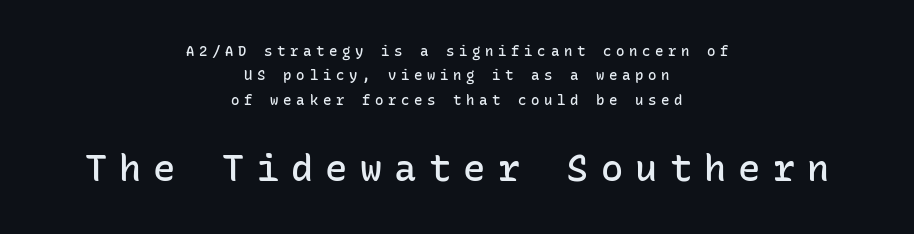
The font's upright variant was chosen for this text. The rendering uses typewriter-style spacing with identical character cells. Both edges are ragged and mirror each other, which tells us the setting is centered. Set as a demibold, roughly 600 on the weight scale. The zone under the glyphs is completely vacant. The typeface chosen for these lines omits serifs.
